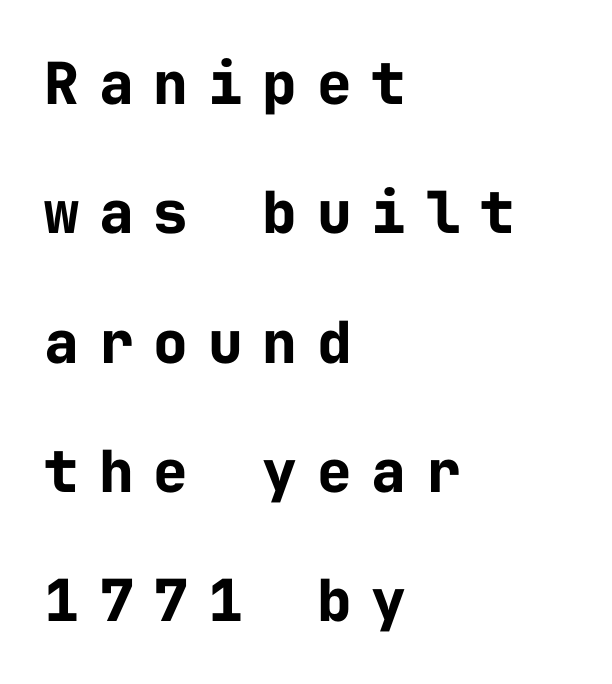
The image shows 58 px bold sans-serif type, upright, monospaced; set left-aligned, loose line spacing (2.23x), unusually wide letter spacing (+0.34 em), not underlined; low stroke contrast and a medium x-height.
